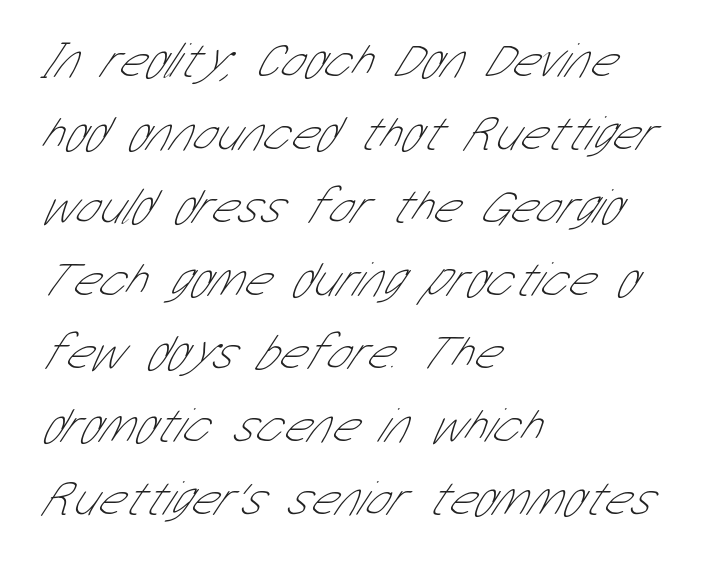
Q: Is the text bold? A: No.
Q: Is the typeface a serif or a sans-serif typeface? A: Sans-serif.
Q: Is the text underlined? A: No.
Q: How is the paragraph aligned? A: Left-aligned.
Q: Is the spacing between letters normal or unusually wide? A: Normal.
Q: Is the spacing between lines tight, normal or loose? A: Normal.
Q: Width (condensed, normal, or wide)? A: Condensed.
Q: Stroke contrast? A: Low.
Q: x-height? A: Medium.
Q: Monospaced? A: No.
